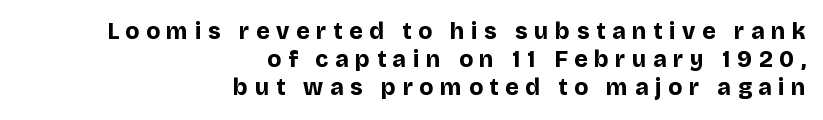
The image shows 23 px bold type, upright; set right-aligned, line spacing 1.22x, unusually wide letter spacing (+0.29 em), not underlined.
